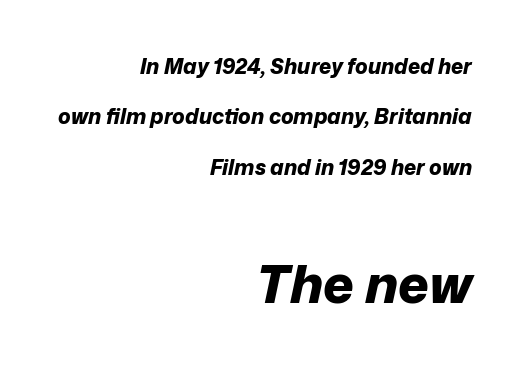
Does the bottom block carry the larger type? Yes, it does. The typesetter chose a ragged-left arrangement here. The passage shown is not underscored anywhere. The axis of the letterforms is tilted away from vertical.
